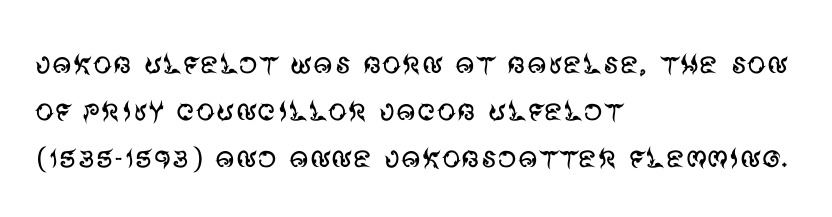
Short note: letters normally spaced. The paragraph shown leans on its left margin. Does the lettering tilt? It doesn't — this is upright. The space beneath each line is pristine and unruled. The passage shown is not bold in any degree.
